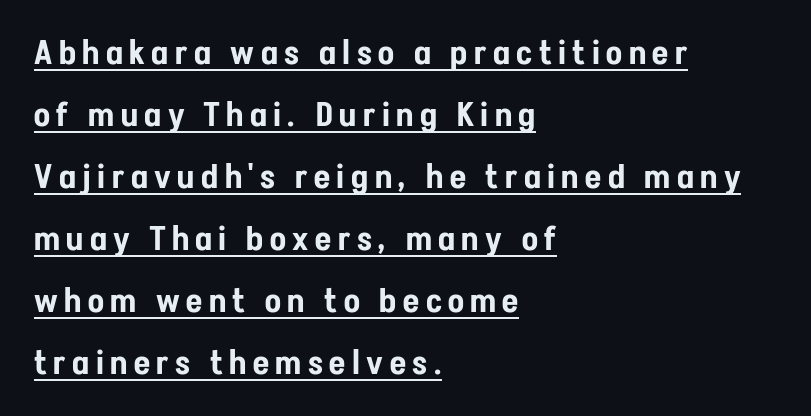
The image shows 33 px condensed sans-serif type, upright; set left-aligned, line spacing 1.88x, unusually wide letter spacing (+0.2 em), underlined; low stroke contrast and a medium x-height.
